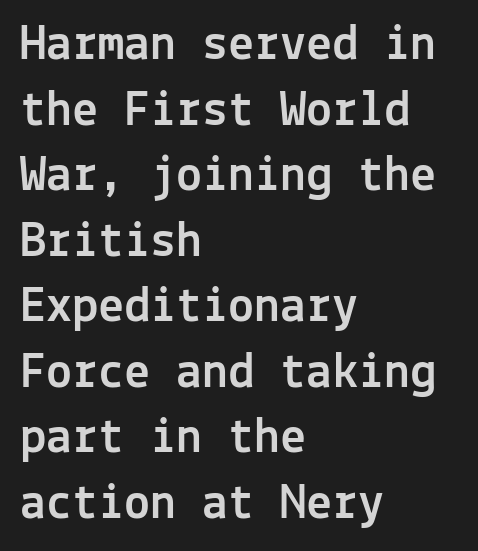
{"serif": "no", "italic": "no", "width": "normal", "x_height": "medium", "monospaced": "yes", "underline": "no", "align": "left", "line_spacing": "normal", "line_spacing_ratio": 1.26, "letter_spacing": "normal", "letter_spacing_em": 0.0, "glyph_px": 52}
